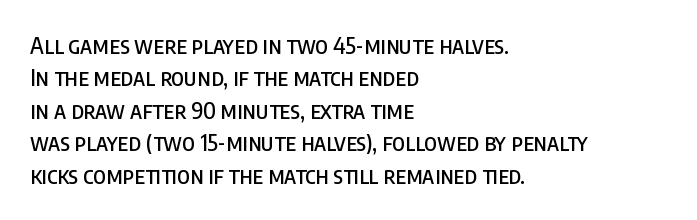
The image shows 23 px text type, upright; set left-aligned, normal line spacing (1.41x), normal letter spacing, not underlined.
